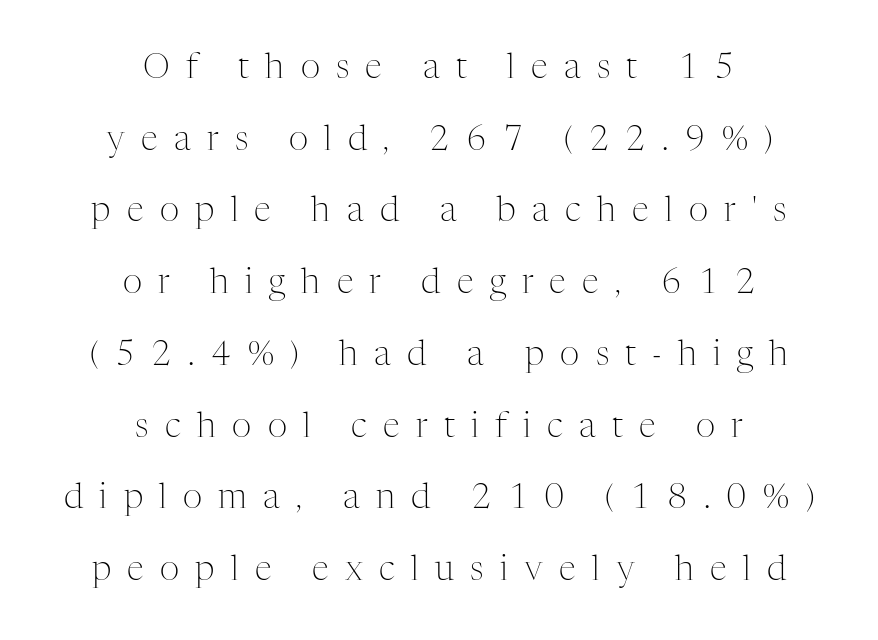
Q: Is the text bold? A: No.
Q: Is the text italic (slanted)? A: No, it is upright.
Q: Is the typeface a serif or a sans-serif typeface? A: Serif.
Q: Is the text underlined? A: No.
Q: How is the paragraph aligned? A: Centered.
Q: Is the spacing between letters normal or unusually wide? A: Unusually wide.
Q: Is the spacing between lines tight, normal or loose? A: Loose.
Q: Width (condensed, normal, or wide)? A: Normal.
Q: Stroke contrast? A: Medium.
Q: x-height? A: Medium.
Q: Monospaced? A: No.
